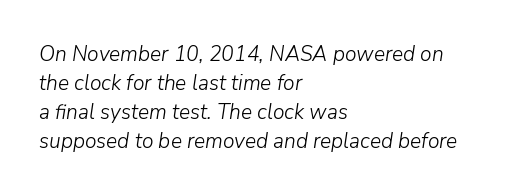
{"italic": "yes", "lean": "right", "slant_degrees": 9, "bold": "no", "underline": "no", "align": "left", "line_spacing": "normal", "line_spacing_ratio": 1.38, "letter_spacing": "normal", "letter_spacing_em": 0.0, "glyph_px": 21}
